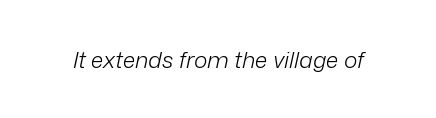
The image shows 23 px text type, italic (leaning right); set normal letter spacing, not underlined.
